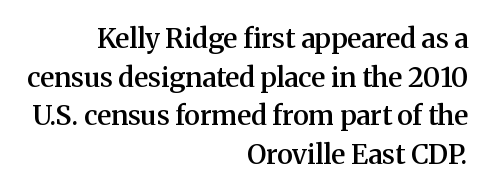
{"italic": "no", "bold": "semi", "underline": "no", "align": "right", "line_spacing": "normal", "line_spacing_ratio": 1.43, "letter_spacing": "normal", "letter_spacing_em": 0.0, "glyph_px": 27}
